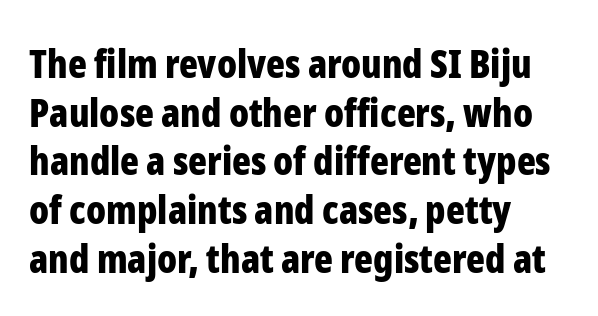
No word sits above an underline. The typesetter chose a ragged-right arrangement here. Leading matches the norm, producing a regular column. Students, note that the glyphs here touch the page at normal intervals.
